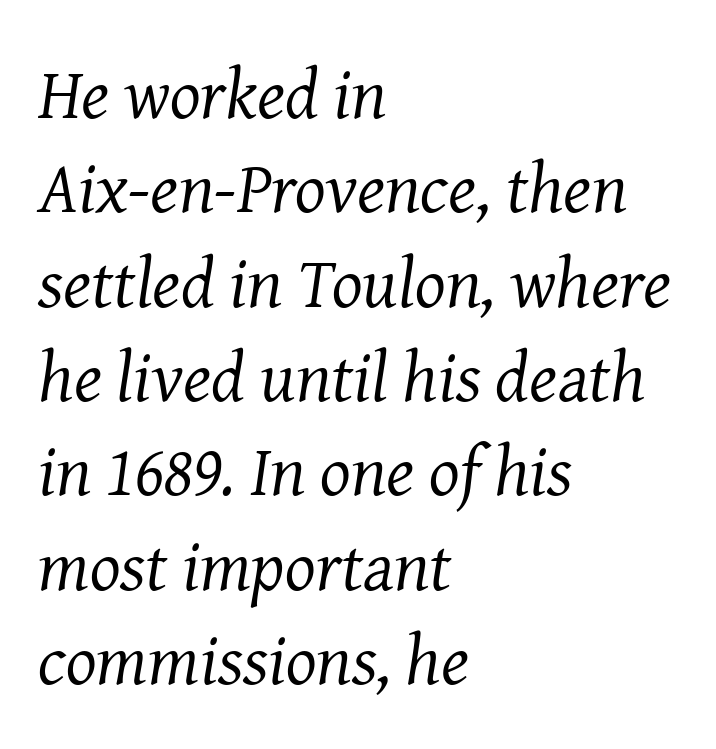
Q: Is the text bold? A: No.
Q: Is the text italic (slanted)? A: Yes, it leans right by about 8 degrees.
Q: Is the typeface a serif or a sans-serif typeface? A: Serif.
Q: Is the text underlined? A: No.
Q: How is the paragraph aligned? A: Left-aligned.
Q: Is the spacing between letters normal or unusually wide? A: Normal.
Q: Is the spacing between lines tight, normal or loose? A: Normal.
Q: Width (condensed, normal, or wide)? A: Normal.
Q: Stroke contrast? A: Medium.
Q: x-height? A: Medium.
Q: Monospaced? A: No.
